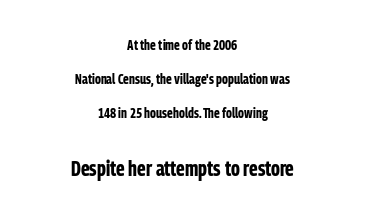
Strong, thick strokes mark this as bold type. There is no visible air inserted between adjacent glyphs. Rendered with straight, roman letterforms. Whoever set this made the second block the dominant, larger element.
